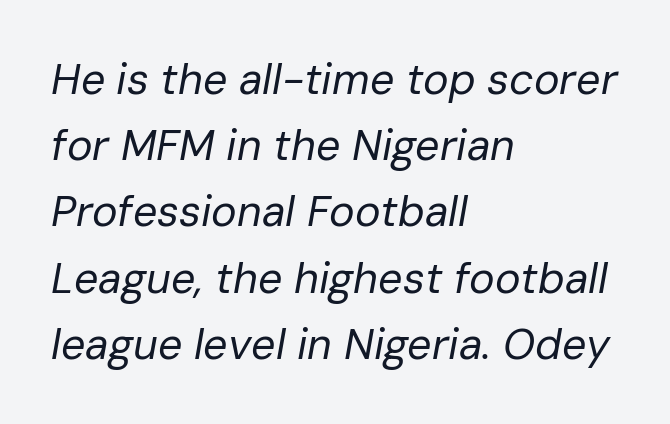
Q: Is the text bold? A: No.
Q: Is the text italic (slanted)? A: Yes, it leans right by about 10 degrees.
Q: Is the text underlined? A: No.
Q: How is the paragraph aligned? A: Left-aligned.
Q: Is the spacing between letters normal or unusually wide? A: Normal.
Q: Is the spacing between lines tight, normal or loose? A: Normal.
Q: Width (condensed, normal, or wide)? A: Normal.
Q: Stroke contrast? A: Low.
Q: x-height? A: Medium.
Q: Monospaced? A: No.
